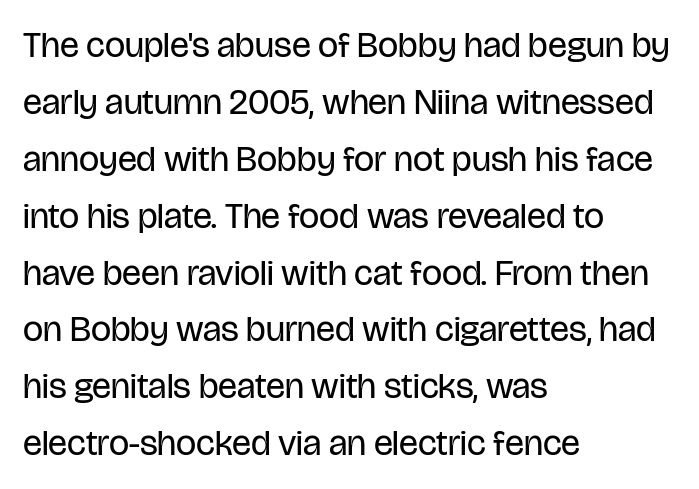
The image shows 36 px regular-weight, condensed sans-serif type, upright; set left-aligned, normal line spacing (1.58x), normal letter spacing, not underlined; low stroke contrast and a large x-height.
